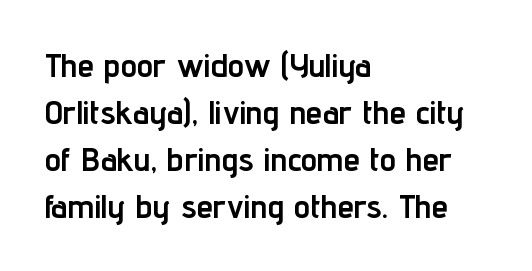
{"serif": "no", "italic": "no", "bold": "yes", "weight": "semibold", "width": "condensed", "stroke_contrast": "low", "x_height": "medium", "monospaced": "no", "underline": "no", "align": "left", "line_spacing": "normal", "line_spacing_ratio": 1.42, "letter_spacing": "normal", "letter_spacing_em": 0.0, "glyph_px": 33}
